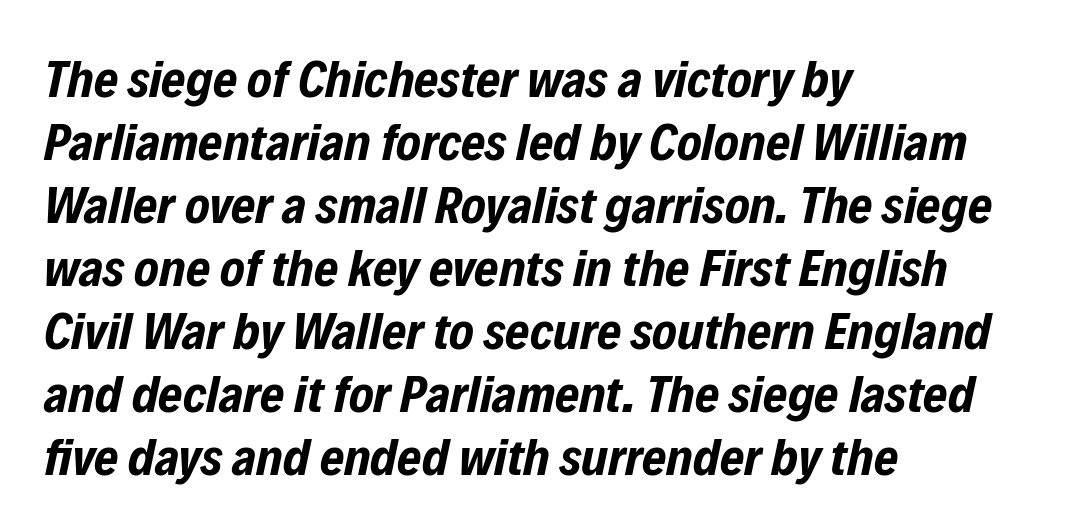
Q: Is the text bold? A: Yes.
Q: Is the text italic (slanted)? A: Yes, it leans right by about 12 degrees.
Q: Is the text underlined? A: No.
Q: How is the paragraph aligned? A: Left-aligned.
Q: Is the spacing between letters normal or unusually wide? A: Normal.
Q: Width (condensed, normal, or wide)? A: Condensed.
Q: Stroke contrast? A: Low.
Q: x-height? A: Medium.
Q: Monospaced? A: No.
